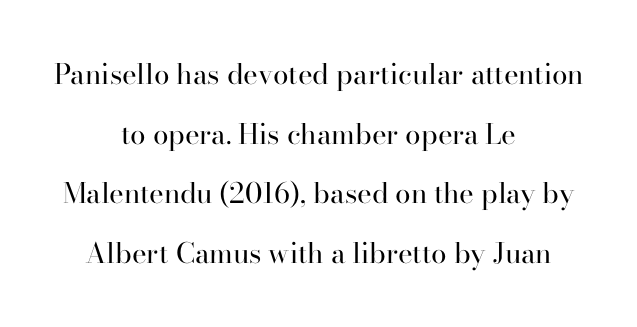
Q: Is the text bold? A: No.
Q: Is the text italic (slanted)? A: No, it is upright.
Q: Is the typeface a serif or a sans-serif typeface? A: Serif.
Q: Is the text underlined? A: No.
Q: How is the paragraph aligned? A: Centered.
Q: Is the spacing between letters normal or unusually wide? A: Normal.
Q: Is the spacing between lines tight, normal or loose? A: Loose.
Q: Width (condensed, normal, or wide)? A: Normal.
Q: Stroke contrast? A: High.
Q: x-height? A: Small.
Q: Monospaced? A: No.
